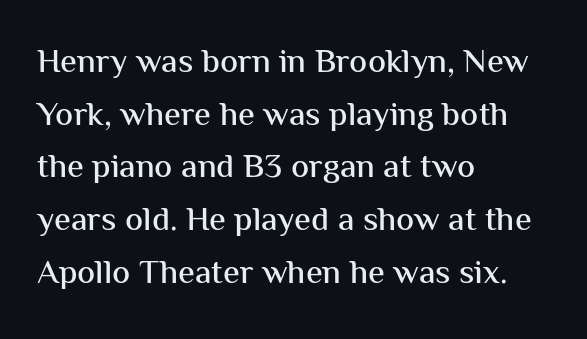
Q: Is the text italic (slanted)? A: No, it is upright.
Q: Is the typeface a serif or a sans-serif typeface? A: Sans-serif.
Q: Is the text underlined? A: No.
Q: How is the paragraph aligned? A: Left-aligned.
Q: Is the spacing between letters normal or unusually wide? A: Normal.
Q: Is the spacing between lines tight, normal or loose? A: Normal.
Q: Width (condensed, normal, or wide)? A: Normal.
Q: Stroke contrast? A: Medium.
Q: x-height? A: Medium.
Q: Monospaced? A: No.
